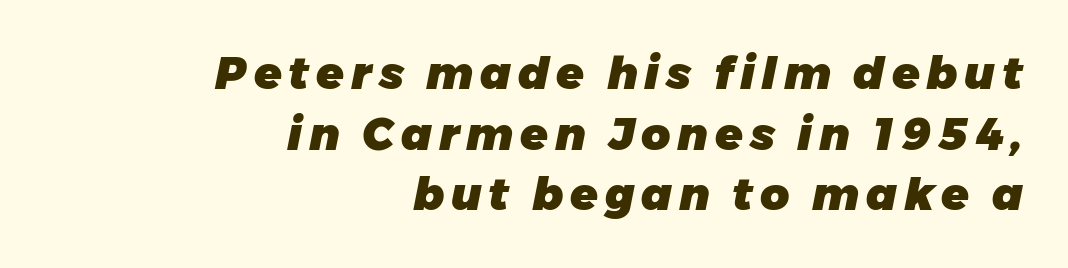
{"italic": "yes", "lean": "right", "slant_degrees": 11, "bold": "yes", "weight": "heavy", "width": "normal", "stroke_contrast": "low", "x_height": "medium", "monospaced": "no", "underline": "no", "align": "right", "line_spacing": "normal", "line_spacing_ratio": 1.35, "glyph_px": 45}
